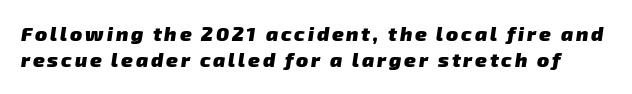
{"bold": "yes", "underline": "no", "line_spacing": "normal", "line_spacing_ratio": 1.32, "glyph_px": 20}
